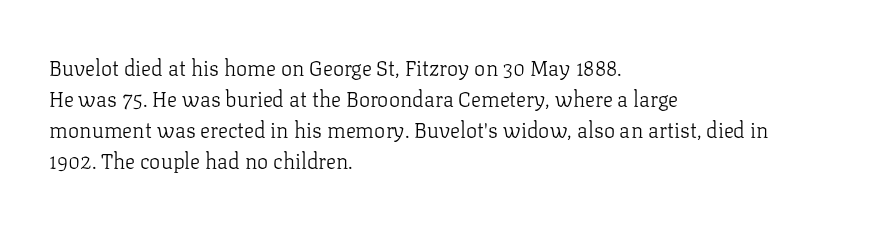
{"italic": "no", "bold": "no", "underline": "no", "align": "left", "line_spacing": "normal", "line_spacing_ratio": 1.48, "letter_spacing": "normal", "letter_spacing_em": 0.0, "glyph_px": 21}
